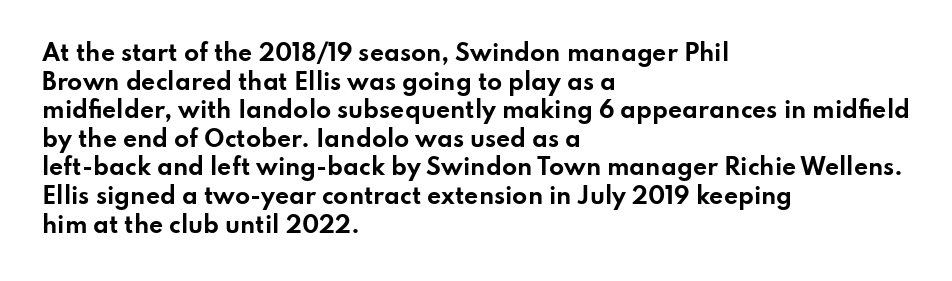
{"italic": "no", "bold": "yes", "underline": "no", "align": "left", "line_spacing": "normal", "line_spacing_ratio": 1.3, "letter_spacing": "normal", "letter_spacing_em": 0.0, "glyph_px": 22}
